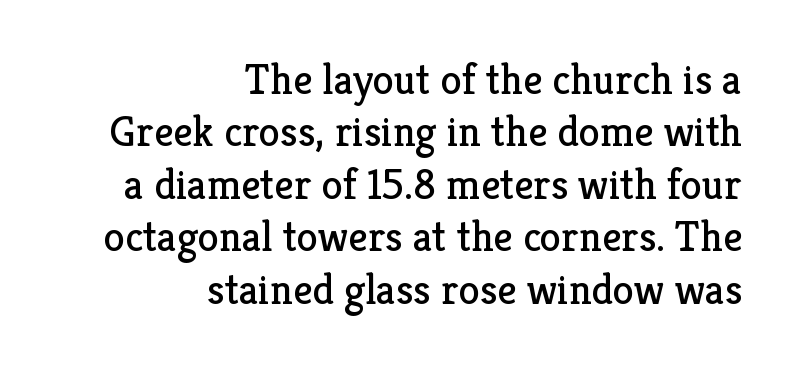
The rendering uses natural spacing where letterforms have individual widths. The rendering shows small feet on the letterforms — a serif design. The space directly below the letters is spotless. The rendering anchors every line to the right-hand side. These lines keep a tight, regular rhythm from letter to letter. Each stroke keeps to a modest, everyday thickness or less.
